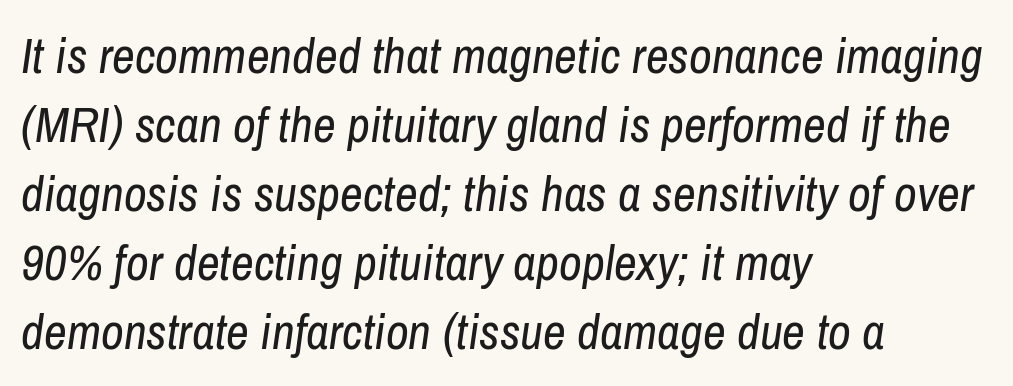
Q: Is the text bold? A: No.
Q: Is the text italic (slanted)? A: Yes, it leans right by about 8 degrees.
Q: Is the text underlined? A: No.
Q: How is the paragraph aligned? A: Left-aligned.
Q: Is the spacing between letters normal or unusually wide? A: Normal.
Q: Is the spacing between lines tight, normal or loose? A: Normal.
Q: Width (condensed, normal, or wide)? A: Condensed.
Q: Stroke contrast? A: Low.
Q: x-height? A: Medium.
Q: Monospaced? A: No.
